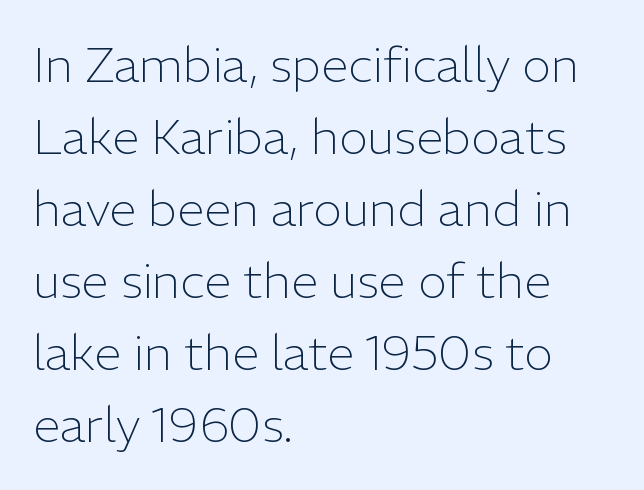
Q: Is the text bold? A: No.
Q: Is the text italic (slanted)? A: No, it is upright.
Q: Is the typeface a serif or a sans-serif typeface? A: Sans-serif.
Q: Is the text underlined? A: No.
Q: How is the paragraph aligned? A: Left-aligned.
Q: Is the spacing between letters normal or unusually wide? A: Normal.
Q: Is the spacing between lines tight, normal or loose? A: Normal.
Q: Width (condensed, normal, or wide)? A: Normal.
Q: Stroke contrast? A: Low.
Q: x-height? A: Medium.
Q: Monospaced? A: No.
